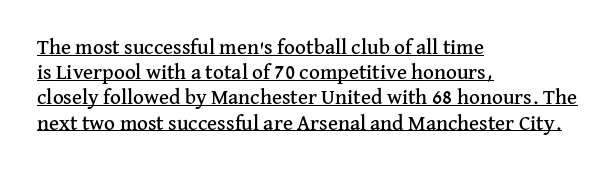
Q: Is the text italic (slanted)? A: No, it is upright.
Q: Is the text underlined? A: Yes.
Q: How is the paragraph aligned? A: Left-aligned.
Q: Is the spacing between letters normal or unusually wide? A: Normal.
